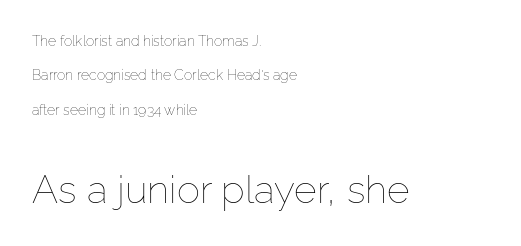
Q: Is the text bold? A: No.
Q: Is the text italic (slanted)? A: No, it is upright.
Q: Is the text underlined? A: No.
Q: How is the paragraph aligned? A: Left-aligned.
Q: Is the spacing between letters normal or unusually wide? A: Normal.
Q: Is the spacing between lines tight, normal or loose? A: Loose.
Q: Which block of text is set in a larger size, the first (top) or the second (bottom)? A: The second (bottom) one.
Q: Width (condensed, normal, or wide)? A: Normal.
Q: Stroke contrast? A: Low.
Q: x-height? A: Medium.
Q: Monospaced? A: No.
